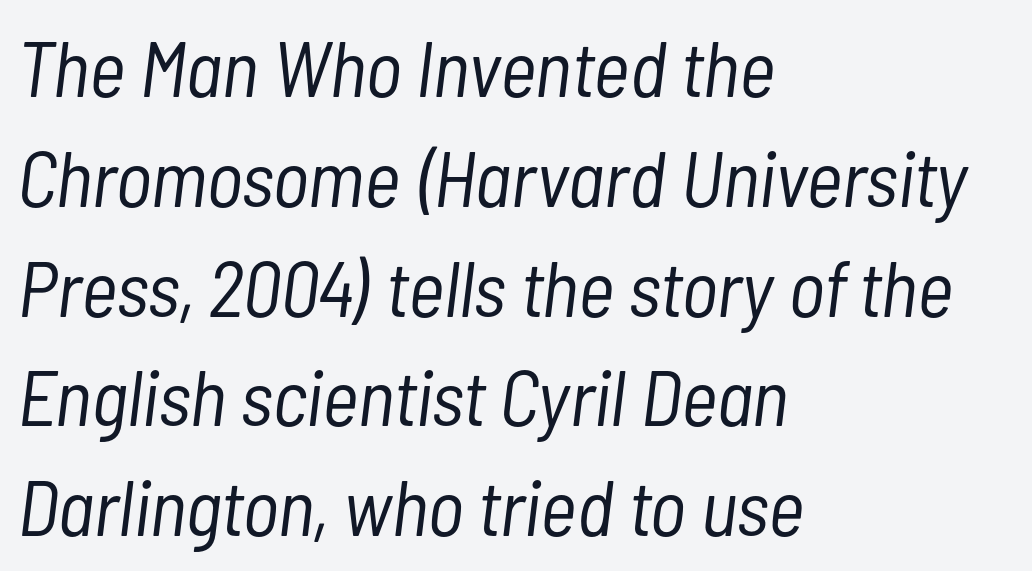
{"italic": "yes", "lean": "right", "slant_degrees": 7, "bold": "no", "weight": "light", "width": "condensed", "stroke_contrast": "low", "x_height": "medium", "monospaced": "no", "underline": "no", "align": "left", "line_spacing": "normal", "line_spacing_ratio": 1.39, "letter_spacing": "normal", "letter_spacing_em": 0.0, "glyph_px": 79}
